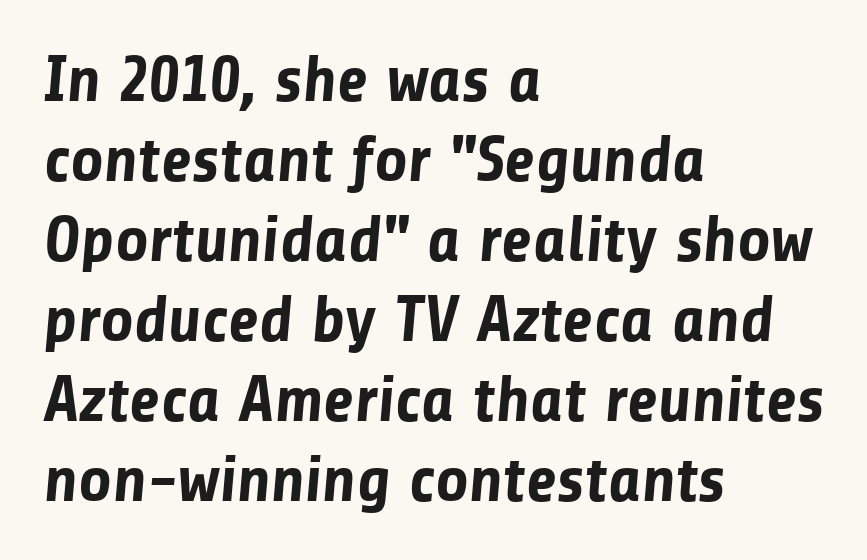
The image shows 65 px bold sans-serif type; set left-aligned, line spacing 1.23x, normal letter spacing, not underlined; low stroke contrast and a medium x-height.
